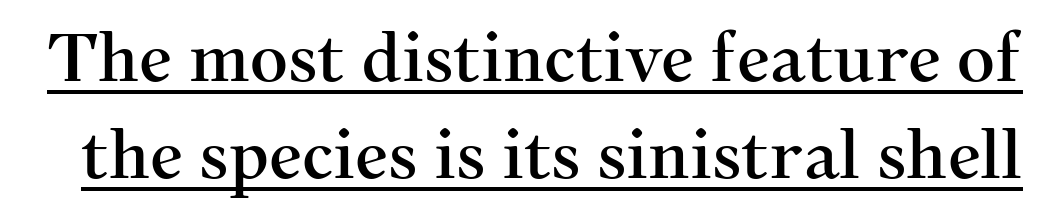
{"serif": "yes", "italic": "no", "width": "normal", "stroke_contrast": "medium", "x_height": "medium", "monospaced": "no", "underline": "yes", "line_spacing": "normal", "line_spacing_ratio": 1.47, "letter_spacing": "normal", "letter_spacing_em": 0.0, "glyph_px": 66}
